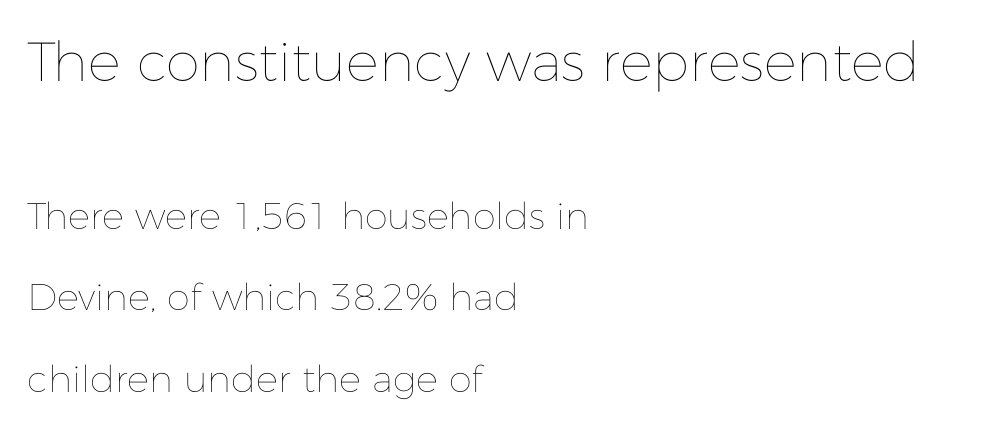
Standard letterfit; no display-style spreading of the glyphs. Italic: no, the glyphs are upright roman. The lines are spread far apart with generous leading. This layout puts the oversized block above and the modest block below. Compared with a centered layout, this one pins lines to the left instead. The face used here is proportionally spaced, like ordinary book or web type.
